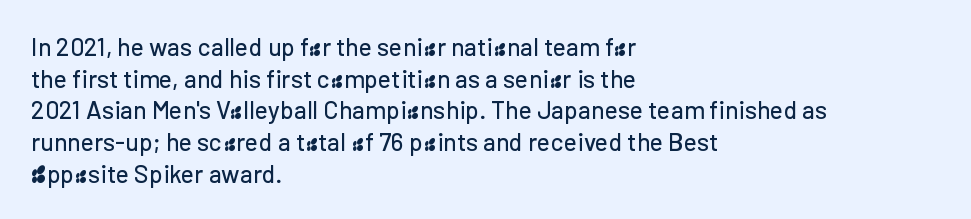
{"italic": "no", "underline": "no", "align": "left", "line_spacing": "normal", "line_spacing_ratio": 1.27, "letter_spacing": "normal", "letter_spacing_em": 0.0, "glyph_px": 25}
